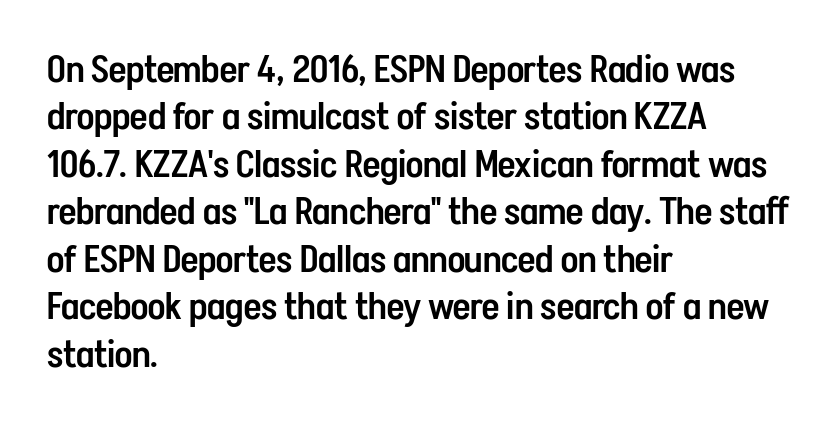
{"serif": "no", "italic": "no", "bold": "semi", "weight": "semibold", "width": "condensed", "stroke_contrast": "low", "x_height": "medium", "monospaced": "no", "underline": "no", "align": "left", "line_spacing": "normal", "line_spacing_ratio": 1.25, "letter_spacing": "normal", "letter_spacing_em": 0.0, "glyph_px": 38}
